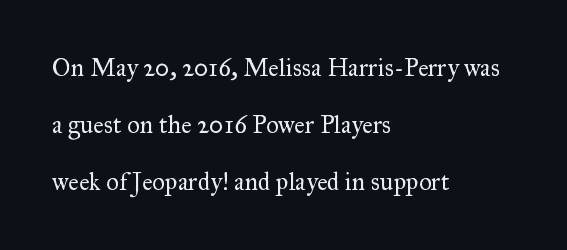
Q: Is the text bold? A: No.
Q: Is the text italic (slanted)? A: No, it is upright.
Q: Is the text underlined? A: No.
Q: How is the paragraph aligned? A: Left-aligned.
Q: Is the spacing between letters normal or unusually wide? A: Normal.
Q: Is the spacing between lines tight, normal or loose? A: Loose.
